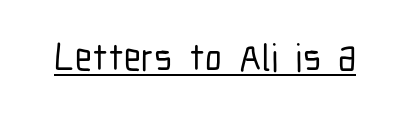
The image shows 38 px condensed sans-serif type, upright; set normal letter spacing, underlined; low stroke contrast and a medium x-height.
